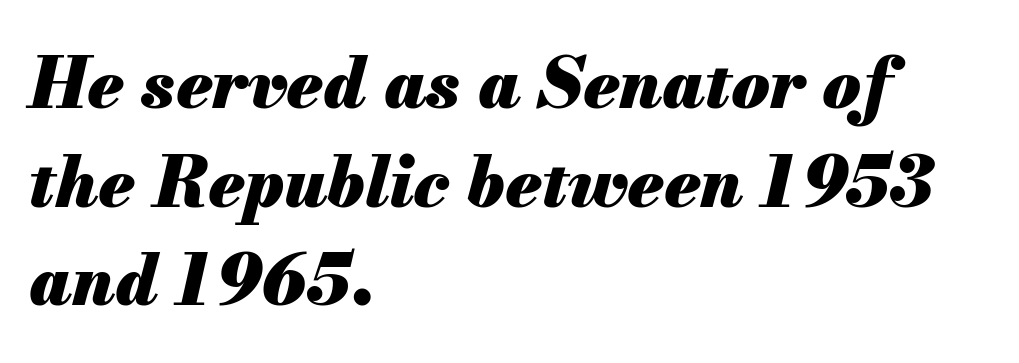
{"italic": "yes", "lean": "right", "slant_degrees": 13, "bold": "yes", "weight": "heavy", "width": "normal", "stroke_contrast": "medium", "x_height": "small", "monospaced": "no", "underline": "no", "align": "left", "line_spacing": "normal", "line_spacing_ratio": 1.41, "letter_spacing": "normal", "letter_spacing_em": 0.0, "glyph_px": 70}
